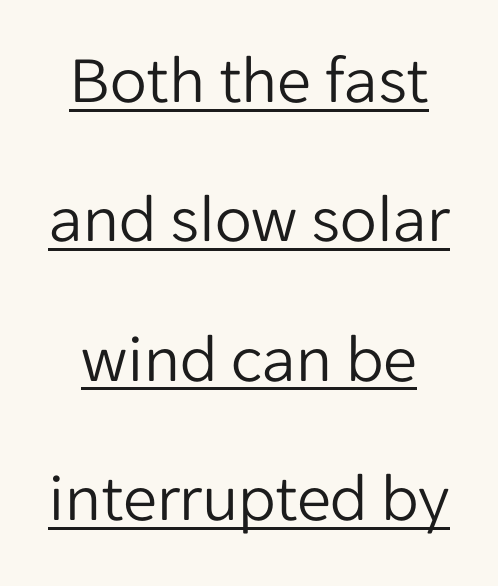
The image shows 68 px light sans-serif type, upright; set loose line spacing (2.05x), normal letter spacing, underlined; low stroke contrast and a medium x-height.
